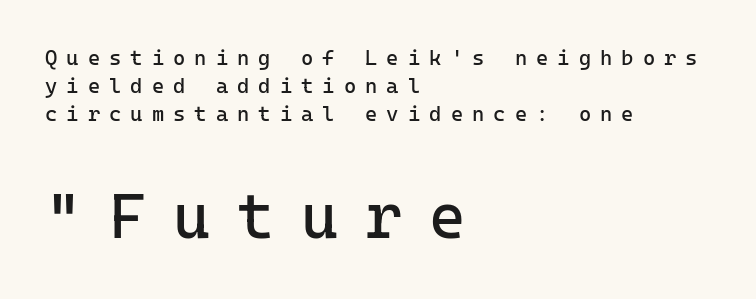
The image shows 63 px regular-weight sans-serif type, upright; set left-aligned, normal line spacing (1.33x), unusually wide letter spacing (+0.43 em), not underlined; the second (bottom) block is 3.0x larger; low stroke contrast and a medium x-height.
